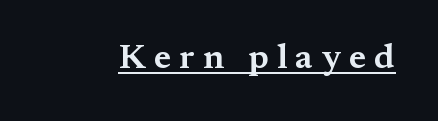
{"serif": "yes", "italic": "no", "width": "wide", "stroke_contrast": "medium", "x_height": "medium", "monospaced": "no", "underline": "yes", "letter_spacing": "wide", "letter_spacing_em": 0.24, "glyph_px": 34}
